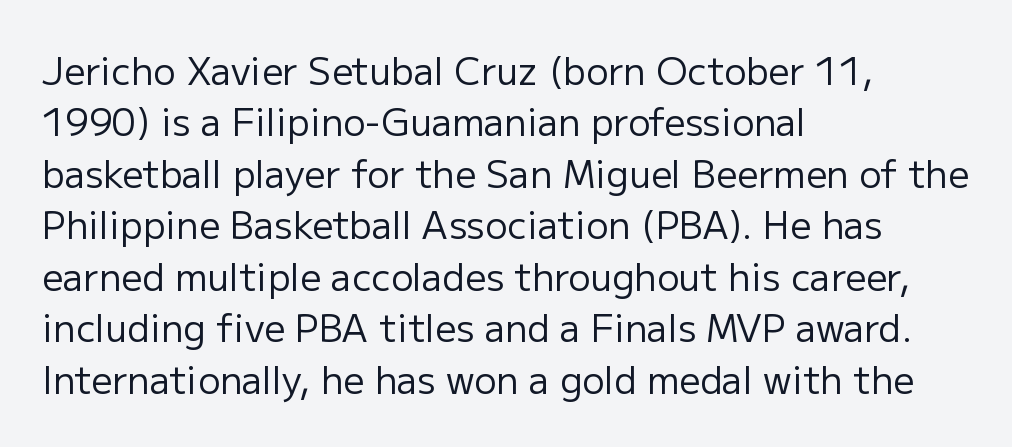
The typeface has the unassuming heft of standard copy or less. The lettering holds an erect, upright posture throughout. A normal amount of white space separates one row of letters from the next. Do the characters align in a grid? No, the font is proportional. Type style note: lacks serifs. The space directly below the letters is spotless.
